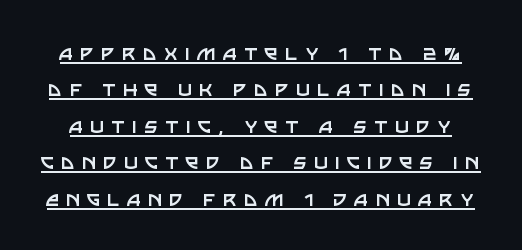
{"italic": "no", "bold": "no", "underline": "yes", "line_spacing": "normal", "line_spacing_ratio": 1.52, "letter_spacing": "wide", "letter_spacing_em": 0.29, "glyph_px": 24}
